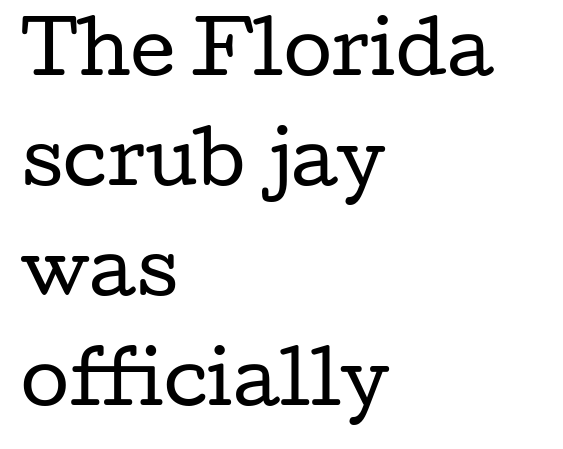
These lines are composed in type with serifs. The cut favours lightness, reaching ordinary text weight at its darkest. No word sits above an underline. The letters advance in unequal steps, a hallmark of proportional type.
